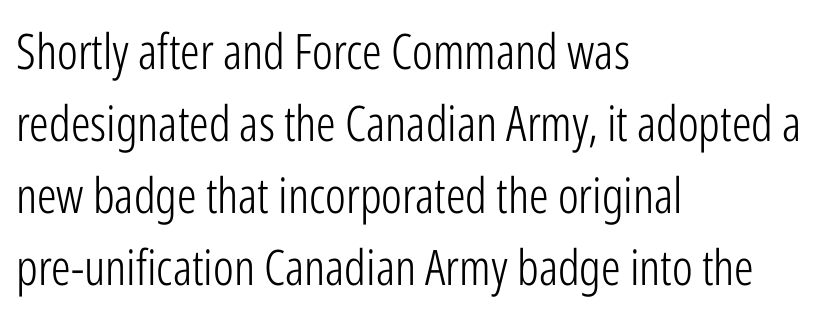
The image shows 49 px light, condensed sans-serif type, upright; set left-aligned, normal line spacing (1.47x), normal letter spacing, not underlined; low stroke contrast and a medium x-height.
